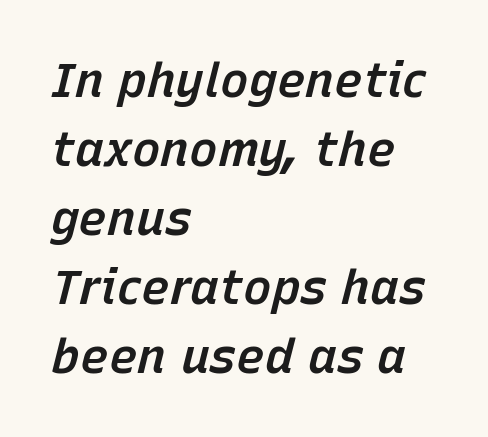
Students, note that the glyphs here touch the page at normal intervals. Compared with ordinary roman type, these characters are visibly tilted. Horizontal alignment here is leftward, the default for most running prose. The sample has been set in demibold, a notch under bold. Descenders hang freely into open space.
